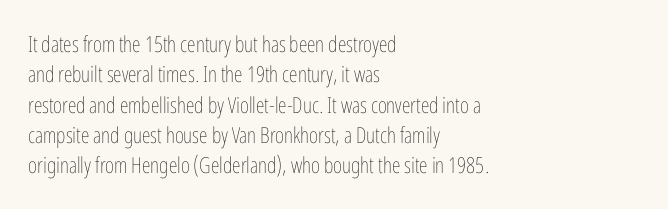
{"italic": "no", "bold": "no", "underline": "no", "align": "left", "line_spacing": "normal", "line_spacing_ratio": 1.38, "letter_spacing": "normal", "letter_spacing_em": 0.0, "glyph_px": 22}
